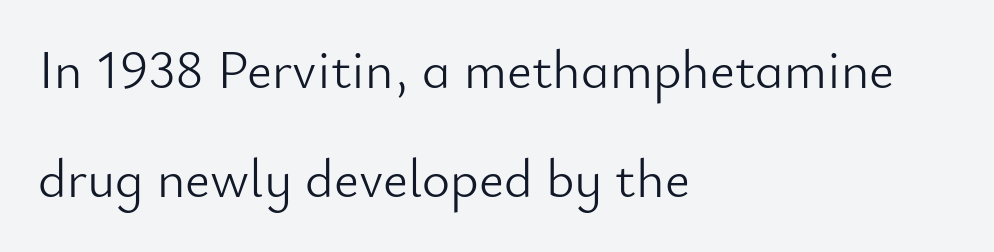
The image shows 54 px light sans-serif type, upright; set left-aligned, loose line spacing (2.02x), normal letter spacing, not underlined; low stroke contrast and a small x-height.
